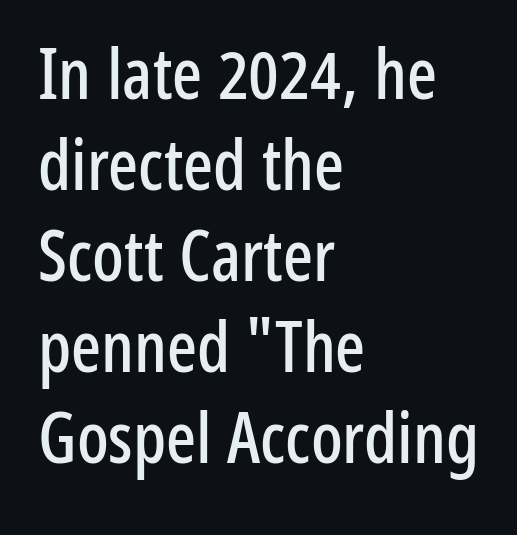
The image shows 70 px condensed sans-serif type, upright; set left-aligned, normal line spacing (1.3x), normal letter spacing, not underlined; low stroke contrast and a medium x-height.
